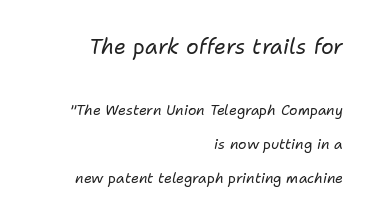
{"italic": "yes", "lean": "right", "slant_degrees": 11, "bold": "no", "underline": "no", "align": "right", "line_spacing": "loose", "line_spacing_ratio": 2.44, "letter_spacing": "normal", "letter_spacing_em": 0.0, "larger_block": "first", "size_ratio": 1.5, "glyph_px": 21}
